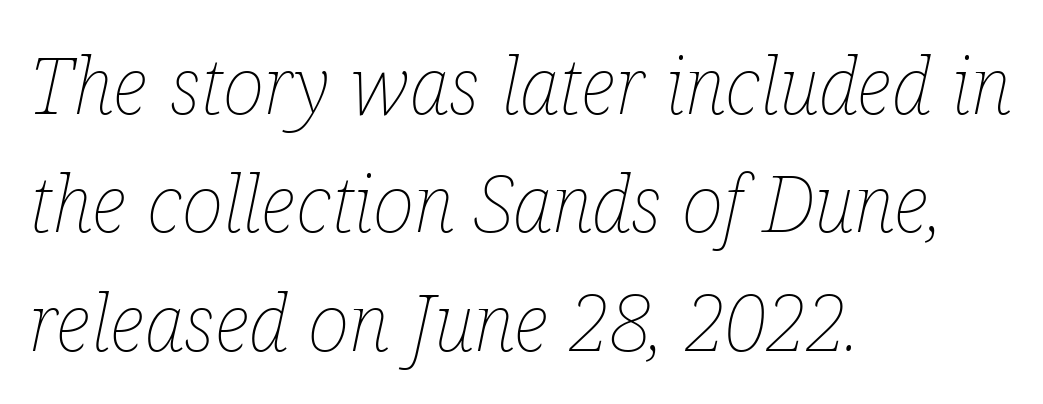
Q: Is the text bold? A: No.
Q: Is the text italic (slanted)? A: Yes, it leans right by about 12 degrees.
Q: Is the text underlined? A: No.
Q: How is the paragraph aligned? A: Left-aligned.
Q: Is the spacing between letters normal or unusually wide? A: Normal.
Q: Is the spacing between lines tight, normal or loose? A: Normal.
Q: Width (condensed, normal, or wide)? A: Condensed.
Q: Stroke contrast? A: Low.
Q: x-height? A: Medium.
Q: Monospaced? A: No.
